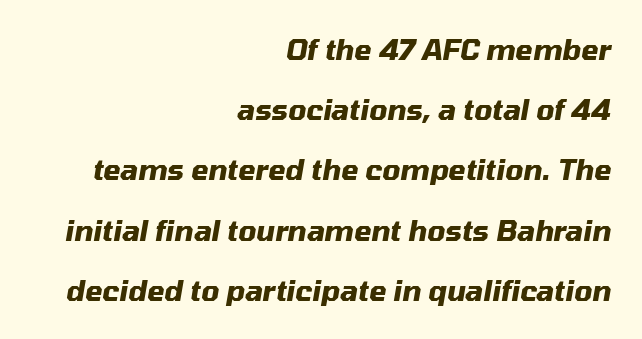
The image shows 28 px heavy type, italic (leaning right); set right-aligned, loose line spacing (2.15x), normal letter spacing, not underlined; medium stroke contrast and a medium x-height.
